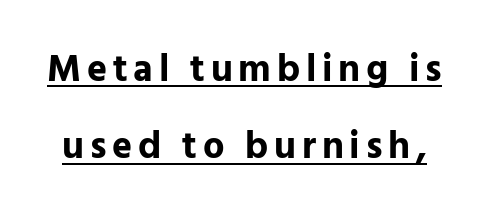
A continuous stroke trails under the words, as in a hyperlink. No feet cap the strokes, marking this as sans-serif type. Is the type bold? Yes — the strokes are clearly thick and heavy. A typesetter would call this proportional, since set widths differ per character. Widely set lines give the paragraph a tall, airy silhouette.
